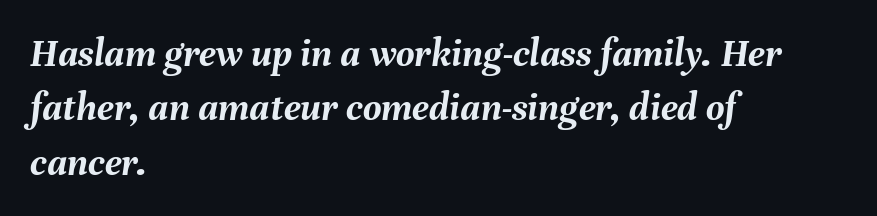
Line starts are locked; line ends wander. A clean baseline with only descenders dipping below it. Line spacing here is normal. Bold? Absolutely — the strokes are thick and heavy.
